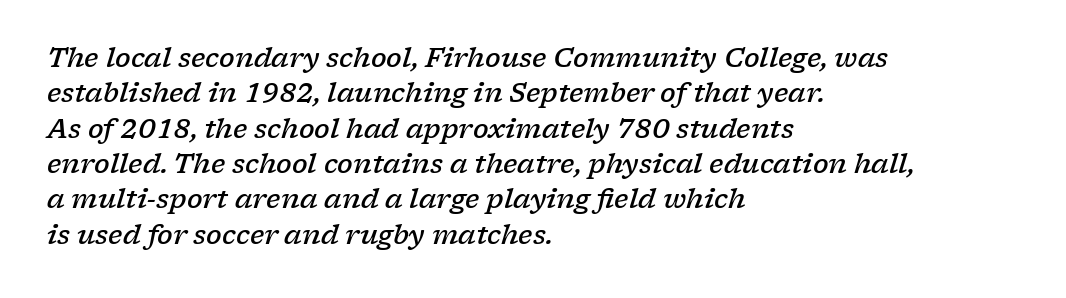
Leading: standard. Underlining? Definitely not there. The horizontal fit of the characters is conventional and even. The face used here is a semibold: visibly heavier than regular, lighter than bold. Caption: multi-line text, flush left, ragged right. A typesetter would mark this as italic.
